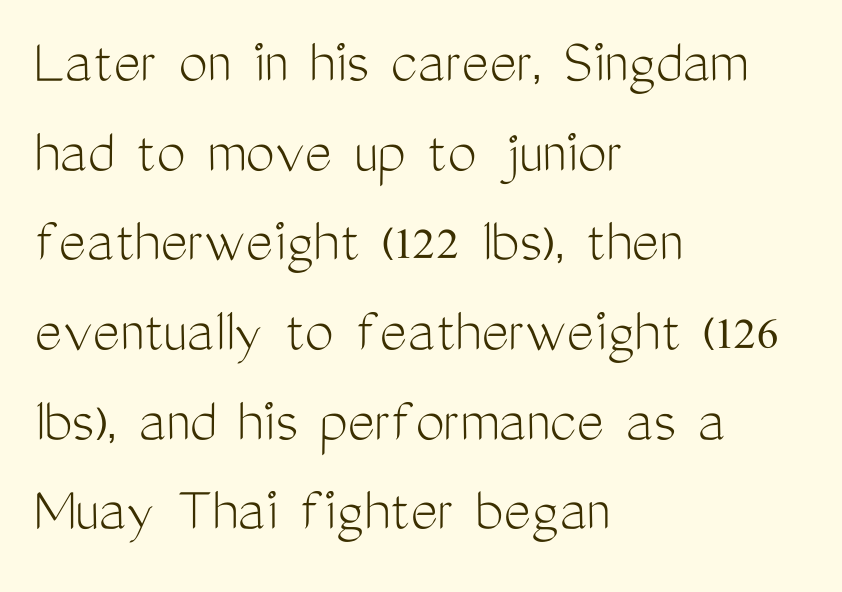
Short and long lines alike share a common starting point at left. Successive baselines arrive at the customary interval. Is this a heavy cut? Hardly; it is regular or lighter. In terms of letterform style, serifs are entirely absent.
